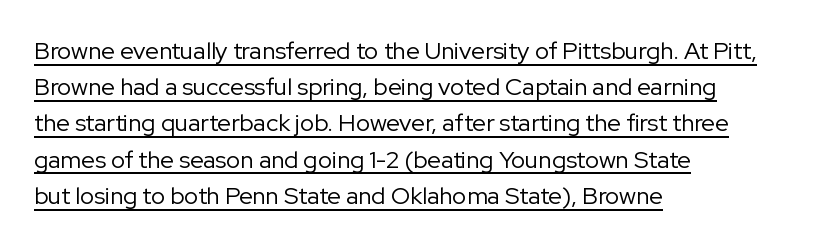
The image shows 24 px text type, upright; set left-aligned, normal line spacing (1.51x), normal letter spacing, underlined.
